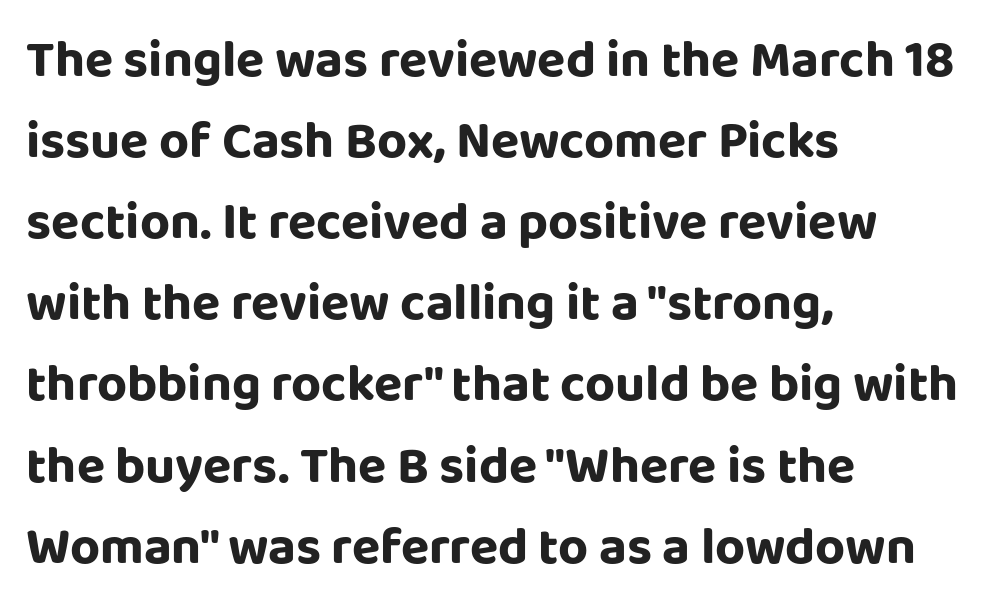
{"serif": "no", "italic": "no", "width": "normal", "stroke_contrast": "low", "x_height": "large", "monospaced": "no", "underline": "no", "align": "left", "line_spacing": "normal", "line_spacing_ratio": 1.56, "letter_spacing": "normal", "letter_spacing_em": 0.0, "glyph_px": 52}
